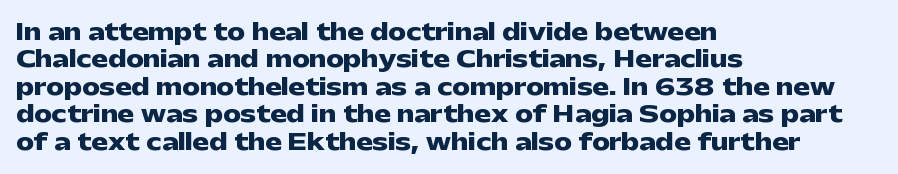
Only glyphs here, with clear space below each row. The type sits square on the baseline with zero lean. Short note: letters normally spaced. Summary of vertical rhythm: regular, with standard interline spacing. Thick stems and heavy bowls — unmistakably bold. Short and long lines alike share a common starting point at left.
